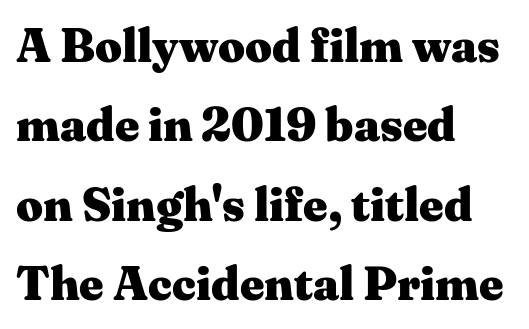
Which margin do the lines hug? The left one — the right edge is uneven. Do the characters align in a grid? No, the font is proportional. Each row of text sits above clean, open space. Characters remain perfectly vertical along every line. The letterforms sit shoulder to shoulder at normal distance.
